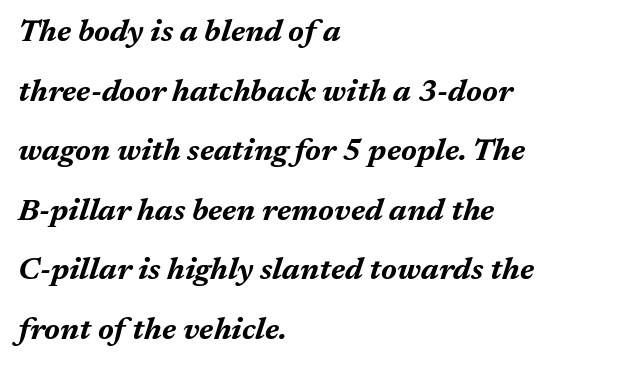
Q: Is the text bold? A: Yes.
Q: Is the text italic (slanted)? A: Yes, it leans right by about 17 degrees.
Q: Is the text underlined? A: No.
Q: How is the paragraph aligned? A: Left-aligned.
Q: Is the spacing between letters normal or unusually wide? A: Normal.
Q: Is the spacing between lines tight, normal or loose? A: Loose.
Q: Width (condensed, normal, or wide)? A: Normal.
Q: Stroke contrast? A: Medium.
Q: x-height? A: Medium.
Q: Monospaced? A: No.
